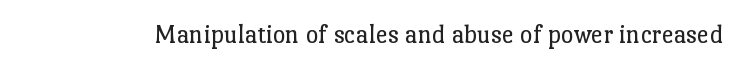
Q: Is the text bold? A: No.
Q: Is the text italic (slanted)? A: No, it is upright.
Q: Is the text underlined? A: No.
Q: Is the spacing between letters normal or unusually wide? A: Normal.
